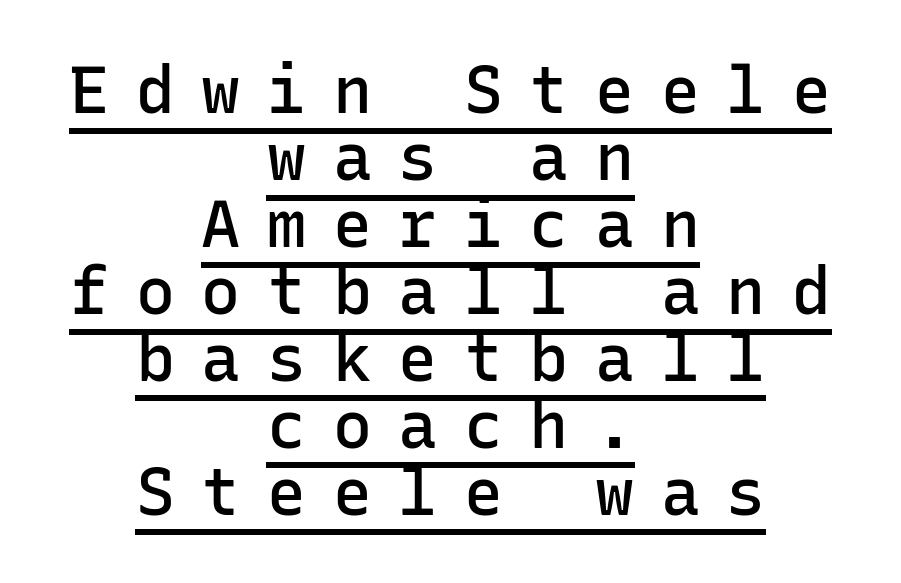
Short note: letters widely spaced. The words here are underlined. Every letter is mildly thick-stroked: semibold rather than bold. These lines are centered, leaving both edges ragged. Is there much room between lines? No — they nearly touch.
